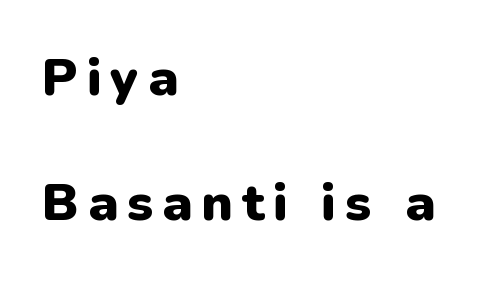
{"serif": "no", "italic": "no", "bold": "yes", "weight": "heavy", "width": "normal", "stroke_contrast": "low", "x_height": "medium", "monospaced": "no", "underline": "no", "align": "left", "line_spacing": "loose", "line_spacing_ratio": 2.41, "glyph_px": 52}
